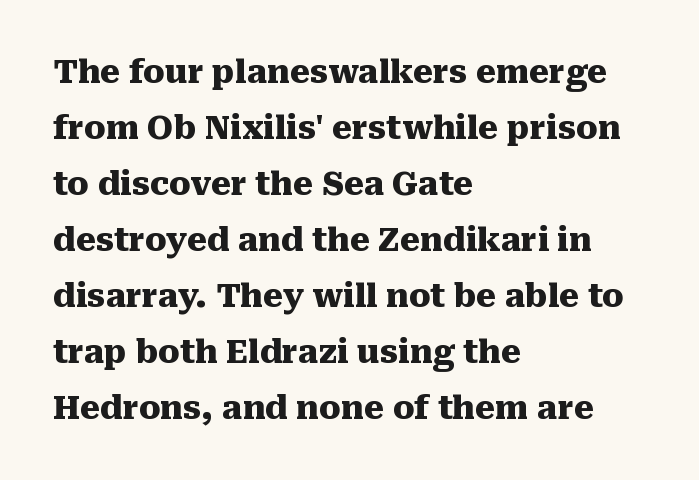
Every character sits straight up, as roman type does. Classification — serif. What stands out about the letter spacing? Nothing — it is the standard amount. Words float on clear page, feet unadorned. What weight is shown? A full bold with thick strokes. Do the characters align in a grid? No, the font is proportional.
